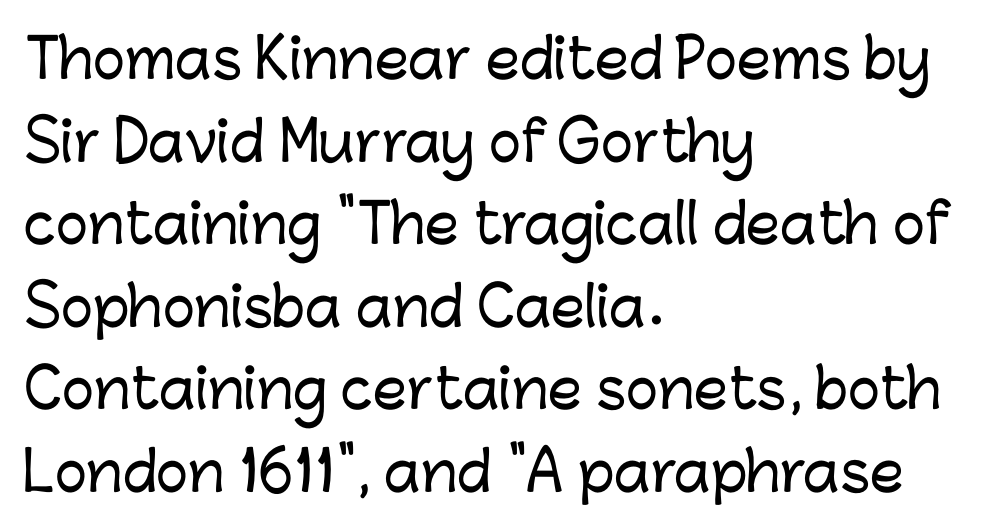
{"serif": "no", "italic": "no", "width": "normal", "stroke_contrast": "low", "x_height": "medium", "monospaced": "no", "underline": "no", "align": "left", "line_spacing": "normal", "line_spacing_ratio": 1.53, "letter_spacing": "normal", "letter_spacing_em": 0.0, "glyph_px": 54}
